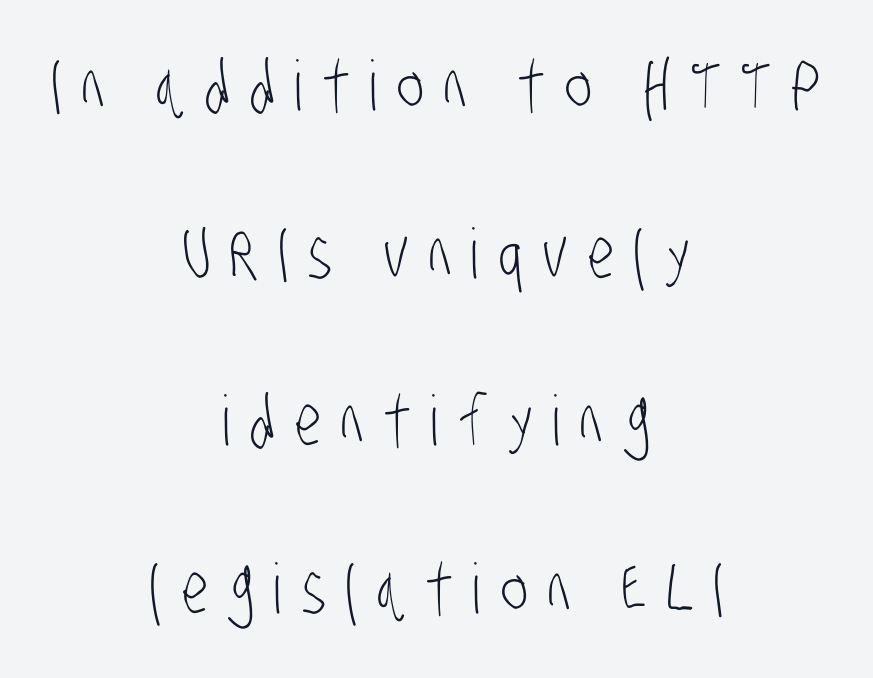
The image shows 69 px light, condensed sans-serif type; set centered, loose line spacing (2.43x), unusually wide letter spacing (+0.29 em), not underlined; low stroke contrast and a large x-height.
